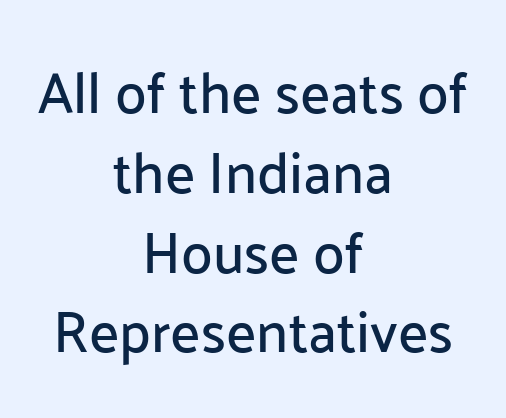
Q: Is the text italic (slanted)? A: No, it is upright.
Q: Is the typeface a serif or a sans-serif typeface? A: Sans-serif.
Q: Is the text underlined? A: No.
Q: How is the paragraph aligned? A: Centered.
Q: Is the spacing between letters normal or unusually wide? A: Normal.
Q: Is the spacing between lines tight, normal or loose? A: Normal.
Q: Width (condensed, normal, or wide)? A: Normal.
Q: Stroke contrast? A: Low.
Q: x-height? A: Medium.
Q: Monospaced? A: No.
